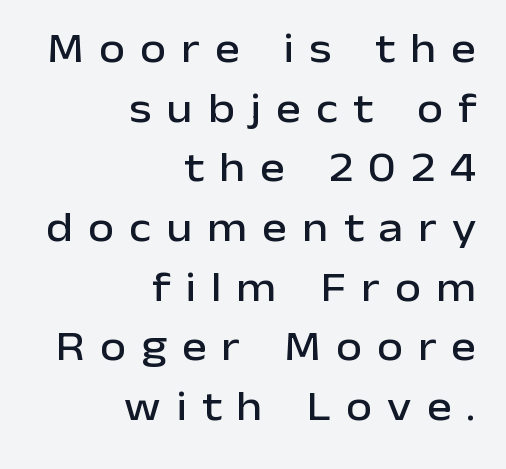
The image shows 42 px sans-serif type, upright; set right-aligned, normal line spacing (1.42x), unusually wide letter spacing (+0.36 em), not underlined; low stroke contrast and a medium x-height.
